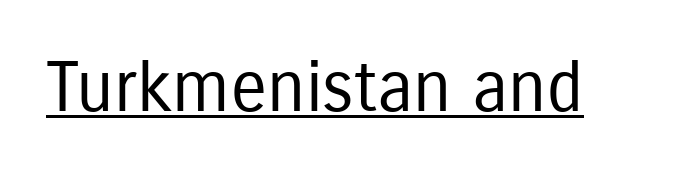
Q: Is the text bold? A: No.
Q: Is the text italic (slanted)? A: No, it is upright.
Q: Is the typeface a serif or a sans-serif typeface? A: Sans-serif.
Q: Is the text underlined? A: Yes.
Q: Is the spacing between letters normal or unusually wide? A: Normal.
Q: Width (condensed, normal, or wide)? A: Condensed.
Q: Stroke contrast? A: Low.
Q: x-height? A: Medium.
Q: Monospaced? A: No.
